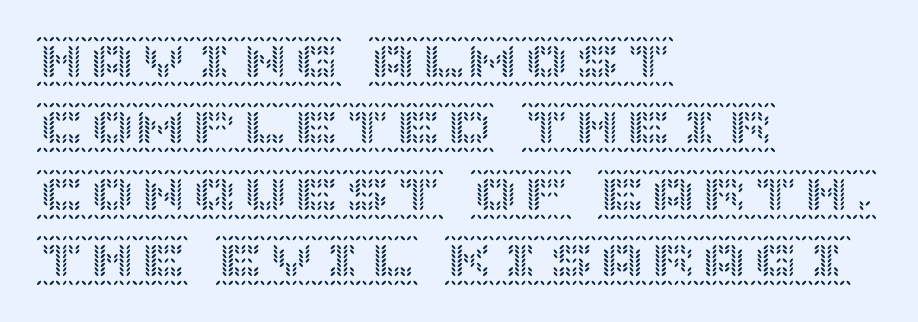
This sample is left-justified, so line endings fall wherever the words run out. A typesetter would mark this as roman, not italic. A clean baseline with only descenders dipping below it. Inter-character spacing is left at the font's built-in metrics.
